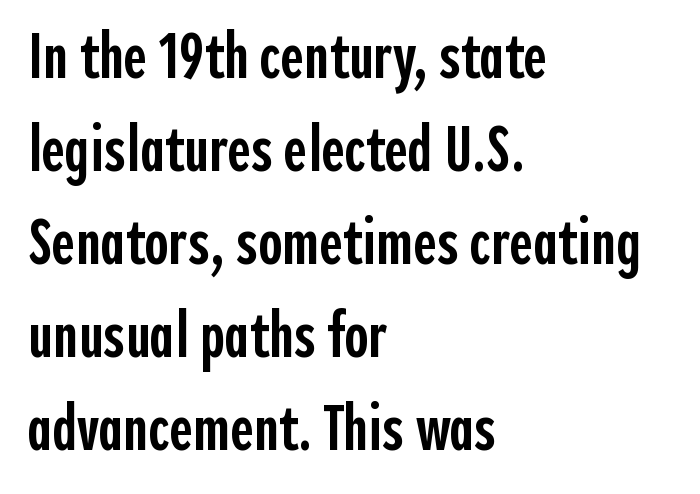
{"serif": "no", "italic": "no", "bold": "semi", "weight": "semibold", "width": "condensed", "x_height": "medium", "monospaced": "no", "underline": "no", "align": "left", "line_spacing": "normal", "line_spacing_ratio": 1.43, "letter_spacing": "normal", "letter_spacing_em": 0.0, "glyph_px": 65}
